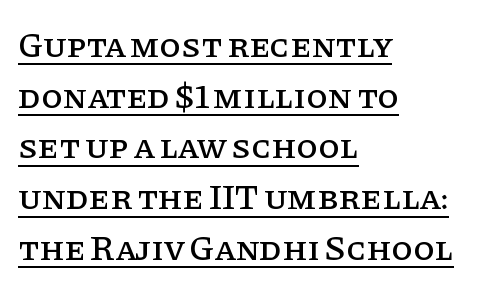
{"serif": "yes", "italic": "no", "width": "normal", "stroke_contrast": "low", "x_height": "large", "monospaced": "no", "underline": "yes", "align": "left", "line_spacing": "normal", "line_spacing_ratio": 1.45, "letter_spacing": "normal", "letter_spacing_em": 0.0, "glyph_px": 35}
